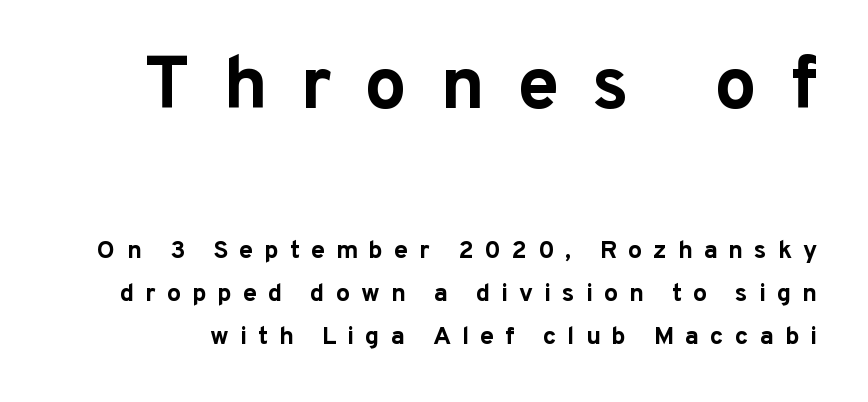
Q: Is the text bold? A: Yes.
Q: Is the text italic (slanted)? A: No, it is upright.
Q: Is the typeface a serif or a sans-serif typeface? A: Sans-serif.
Q: Is the text underlined? A: No.
Q: Is the spacing between letters normal or unusually wide? A: Unusually wide.
Q: Which block of text is set in a larger size, the first (top) or the second (bottom)? A: The first (top) one.
Q: Width (condensed, normal, or wide)? A: Normal.
Q: Stroke contrast? A: Low.
Q: x-height? A: Medium.
Q: Monospaced? A: No.
